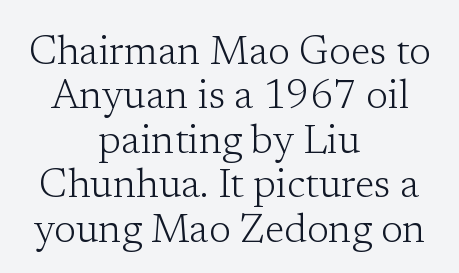
The image shows 40 px light serif type, upright; set centered, tight line spacing (1.11x), normal letter spacing, not underlined; low stroke contrast and a medium x-height.
